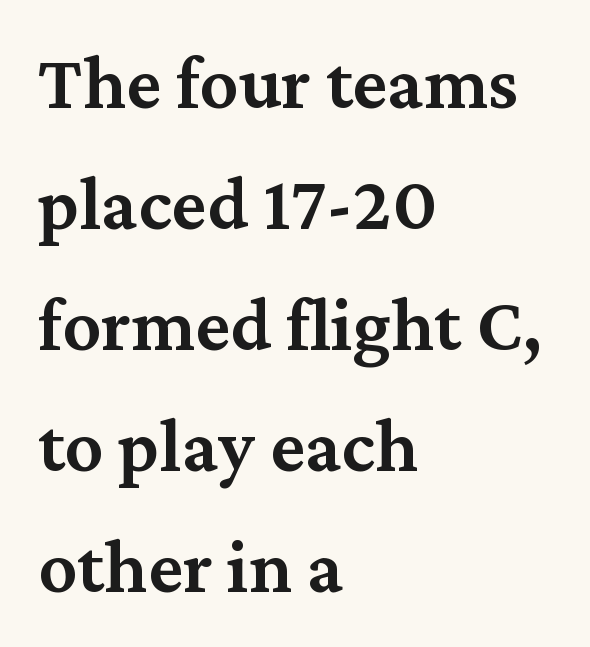
Character widths vary here, with narrow letters taking less room than wide ones. The rendering uses a moderate line-height, typical for paragraphs. Ascenders rise straight up at ninety degrees. Descenders are the only things crossing below the line. In terms of letterspacing, this is plain default setting. Stroke terminals: seriffed.
